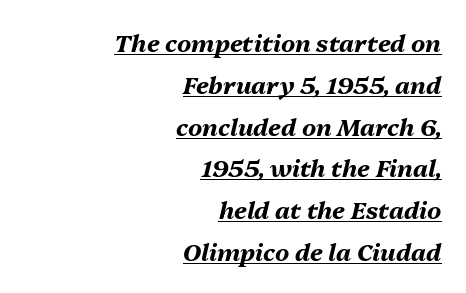
{"italic": "yes", "lean": "right", "slant_degrees": 13, "bold": "yes", "underline": "yes", "align": "right", "line_spacing_ratio": 1.74, "letter_spacing": "normal", "letter_spacing_em": 0.0, "glyph_px": 24}
